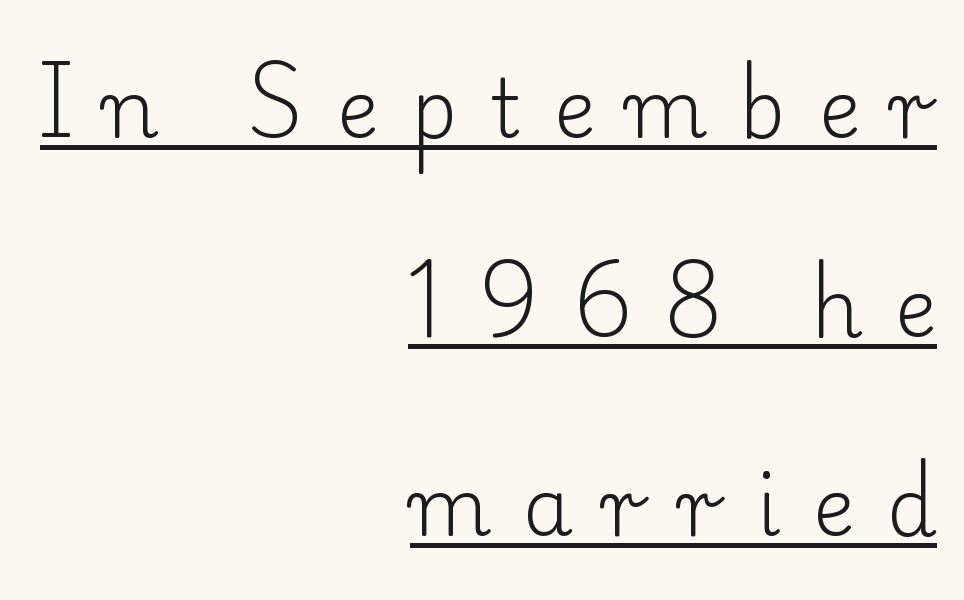
{"italic": "no", "bold": "no", "weight": "light", "width": "normal", "stroke_contrast": "low", "x_height": "small", "monospaced": "no", "underline": "yes", "align": "right", "line_spacing": "loose", "line_spacing_ratio": 2.49, "letter_spacing": "wide", "letter_spacing_em": 0.4, "glyph_px": 80}
